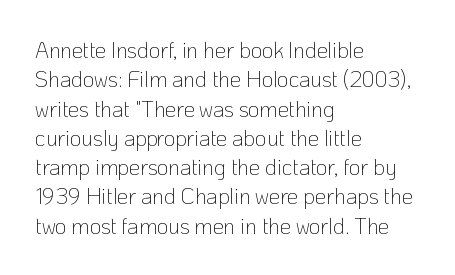
The image shows 22 px text type, upright; set left-aligned, normal line spacing (1.33x), normal letter spacing, not underlined.
